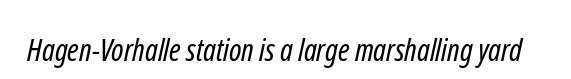
{"serif": "no", "bold": "no", "weight": "regular", "width": "condensed", "stroke_contrast": "low", "x_height": "medium", "monospaced": "no", "underline": "no", "letter_spacing": "normal", "letter_spacing_em": 0.0, "glyph_px": 31}
